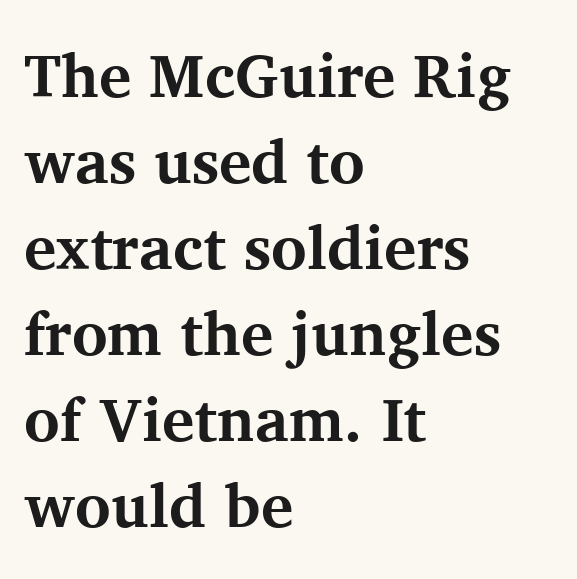
Line starts are locked; line ends wander. Character widths vary here, with narrow letters taking less room than wide ones. A typesetter would label this face a serif. A dark, heavy texture on the line: the type is bold.
